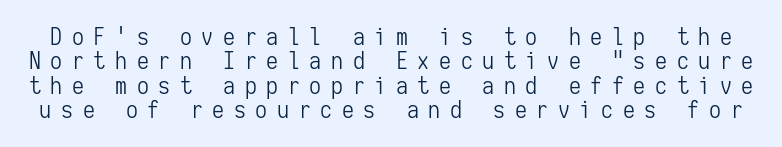
{"italic": "no", "bold": "no", "underline": "no", "line_spacing": "tight", "line_spacing_ratio": 1.02, "letter_spacing": "wide", "letter_spacing_em": 0.4, "glyph_px": 24}
